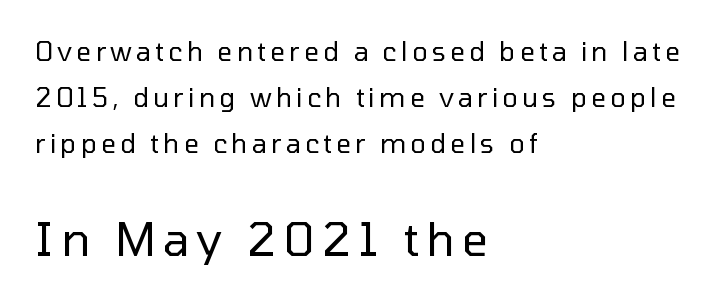
Q: Is the text bold? A: No.
Q: Is the text italic (slanted)? A: No, it is upright.
Q: Is the typeface a serif or a sans-serif typeface? A: Sans-serif.
Q: Is the text underlined? A: No.
Q: How is the paragraph aligned? A: Left-aligned.
Q: Which block of text is set in a larger size, the first (top) or the second (bottom)? A: The second (bottom) one.
Q: Width (condensed, normal, or wide)? A: Normal.
Q: Stroke contrast? A: Low.
Q: x-height? A: Medium.
Q: Monospaced? A: No.
